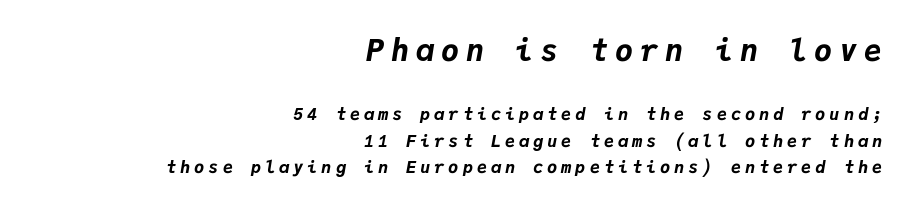
If you squint, the top block still reads clearly — it's the larger of the two. Substantial extra tracking has been applied to these lines. Compared with a flush-left layout, this one pins lines to the opposite, right side. Is this a fixed-width face? Yes — each glyph sits in an identical cell. Just letters on the line, the space beneath them empty.
